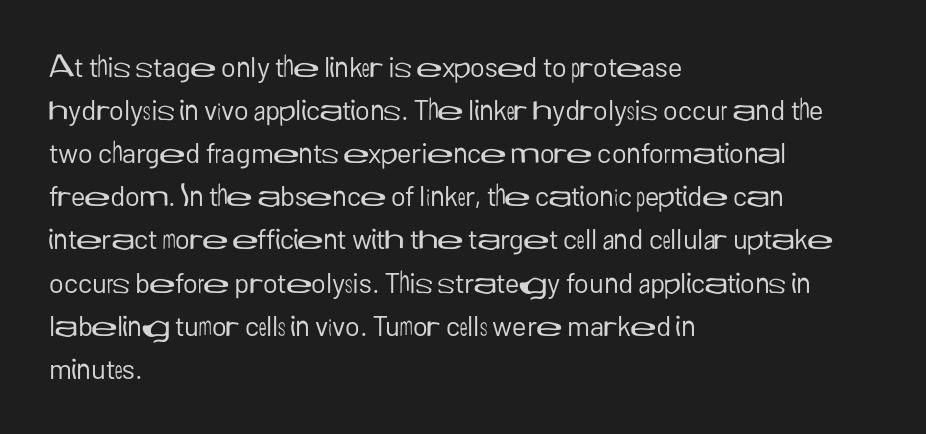
Q: Is the text bold? A: No.
Q: Is the text italic (slanted)? A: No, it is upright.
Q: Is the typeface a serif or a sans-serif typeface? A: Sans-serif.
Q: Is the text underlined? A: No.
Q: How is the paragraph aligned? A: Left-aligned.
Q: Is the spacing between letters normal or unusually wide? A: Normal.
Q: Is the spacing between lines tight, normal or loose? A: Normal.
Q: Width (condensed, normal, or wide)? A: Normal.
Q: Stroke contrast? A: Low.
Q: x-height? A: Medium.
Q: Monospaced? A: No.
